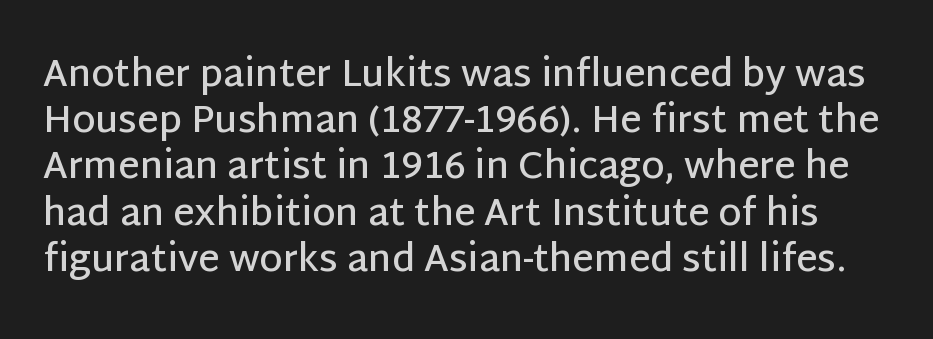
The image shows 37 px semibold sans-serif type, upright; set normal line spacing (1.25x), normal letter spacing, not underlined; low stroke contrast and a large x-height.
